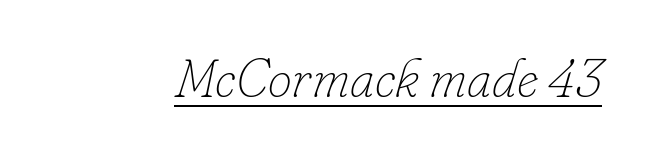
Q: Is the text bold? A: No.
Q: Is the text italic (slanted)? A: Yes, it leans right by about 16 degrees.
Q: Is the text underlined? A: Yes.
Q: Is the spacing between letters normal or unusually wide? A: Normal.
Q: Width (condensed, normal, or wide)? A: Normal.
Q: Stroke contrast? A: Low.
Q: x-height? A: Small.
Q: Monospaced? A: No.
